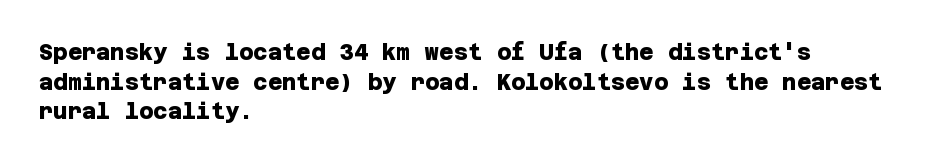
The image shows 22 px bold type; set left-aligned, normal line spacing (1.35x), normal letter spacing, not underlined.
